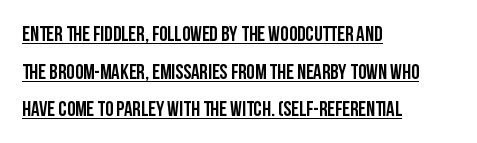
The image shows 21 px text type, upright; set left-aligned, line spacing 1.79x, normal letter spacing, underlined.
